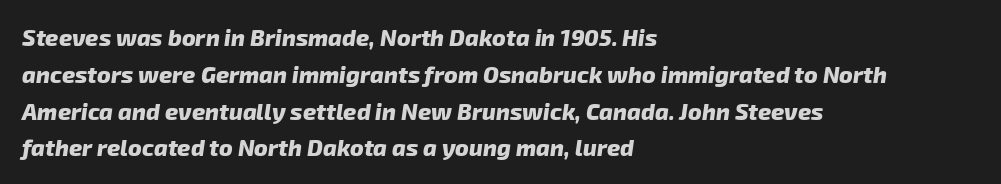
Weight check: bold — yes, fully. Honestly, the letter spacing is just normal — you wouldn't notice it. Lines of text with bare space underneath. Visually the block forms a straight wall on the left and a jagged coastline on the right. The block of text has a typical density, with ordinary space between rows.
